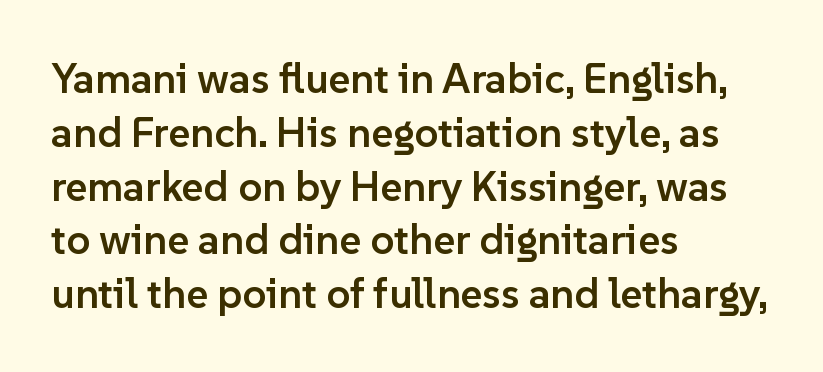
Q: Is the text bold? A: Semi-bold.
Q: Is the text italic (slanted)? A: No, it is upright.
Q: Is the typeface a serif or a sans-serif typeface? A: Sans-serif.
Q: Is the text underlined? A: No.
Q: How is the paragraph aligned? A: Left-aligned.
Q: Is the spacing between letters normal or unusually wide? A: Normal.
Q: Is the spacing between lines tight, normal or loose? A: Normal.
Q: Width (condensed, normal, or wide)? A: Normal.
Q: Stroke contrast? A: Low.
Q: x-height? A: Medium.
Q: Monospaced? A: No.
